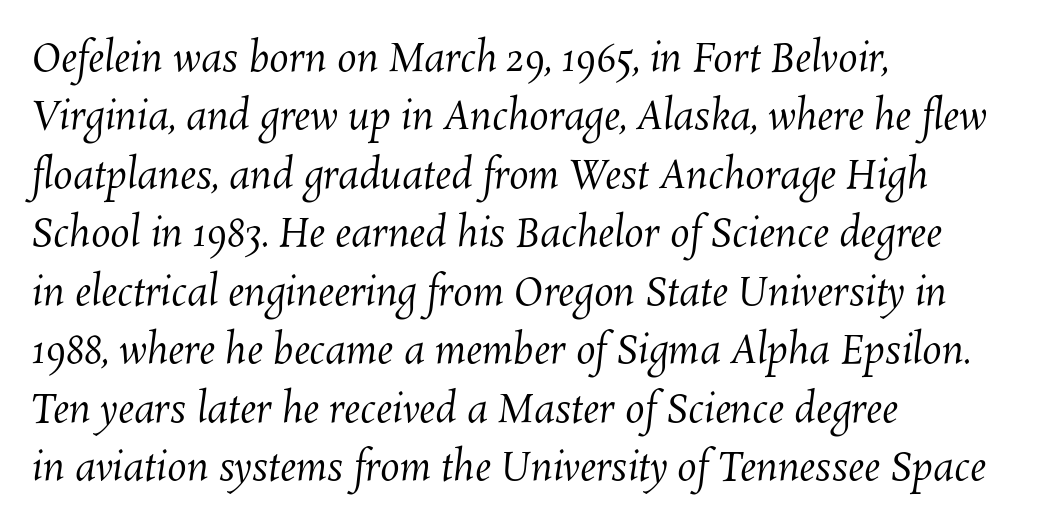
This sample has the flowing, uneven cadence of proportional lettering. Notice how descenders clear the ascenders below comfortably — that's standard leading. Reading down the block, your eye returns to a fixed left position each line. Check the space under the baseline: it is left empty. Compared with typical body copy, the letter spacing here is the same.
